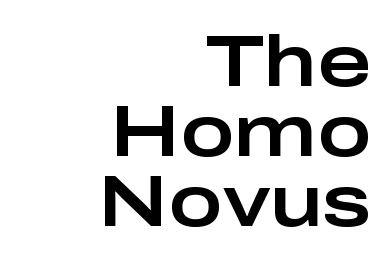
The image shows 73 px wide sans-serif type, upright; set right-aligned, tight line spacing (0.96x), normal letter spacing, not underlined; low stroke contrast and a medium x-height.
